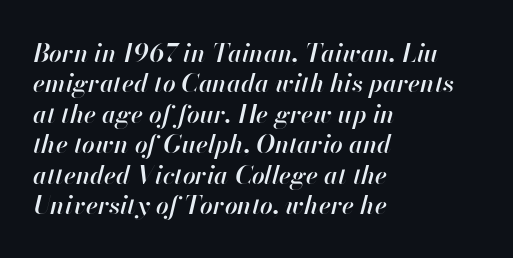
{"italic": "yes", "lean": "right", "slant_degrees": 13, "bold": "semi", "underline": "no", "align": "left", "line_spacing_ratio": 1.22, "letter_spacing": "normal", "letter_spacing_em": 0.0, "glyph_px": 25}
